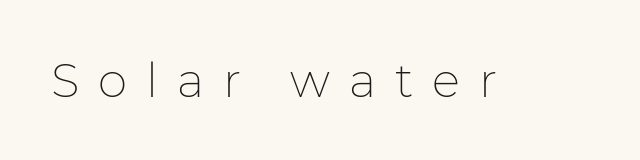
Looks like regular typesetting: each glyph gets only the width it needs. Style check: upright. This is sans-serif lettering, the kind often seen on screens and signage. The words here are not underlined.
